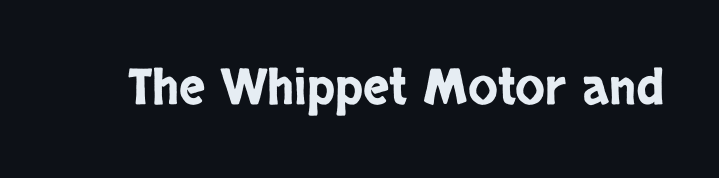
Q: Is the text italic (slanted)? A: No, it is upright.
Q: Is the typeface a serif or a sans-serif typeface? A: Sans-serif.
Q: Is the text underlined? A: No.
Q: Is the spacing between letters normal or unusually wide? A: Normal.
Q: Width (condensed, normal, or wide)? A: Condensed.
Q: Stroke contrast? A: Low.
Q: x-height? A: Large.
Q: Monospaced? A: No.
